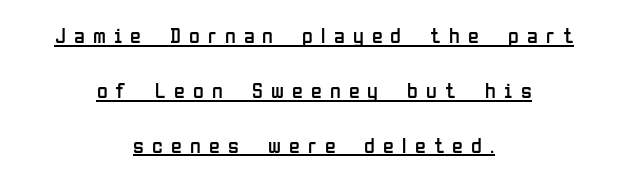
Visually the block forms a symmetrical silhouette, jagged on both flanks. Ink coverage per letter is moderate at most. The specimen reads as upright at a glance. Underlined type. The rendering inserts visible extra space after every character. Leading: increased.
